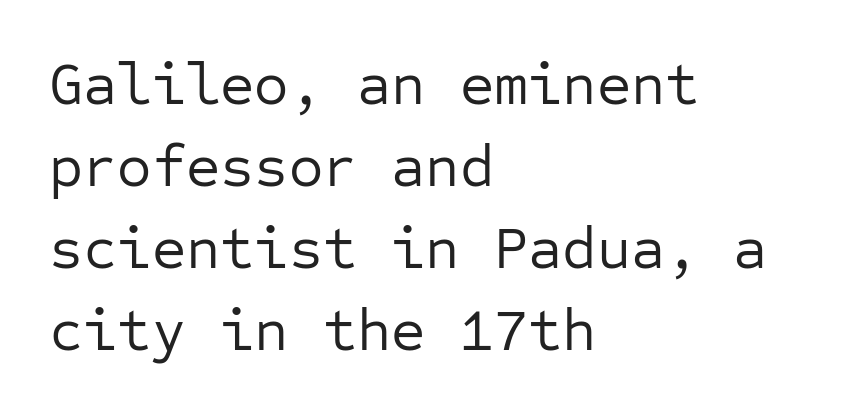
{"serif": "no", "italic": "no", "bold": "no", "weight": "regular", "width": "normal", "stroke_contrast": "low", "x_height": "medium", "monospaced": "yes", "underline": "no", "align": "left", "line_spacing": "normal", "line_spacing_ratio": 1.39, "letter_spacing": "normal", "letter_spacing_em": 0.0, "glyph_px": 59}
